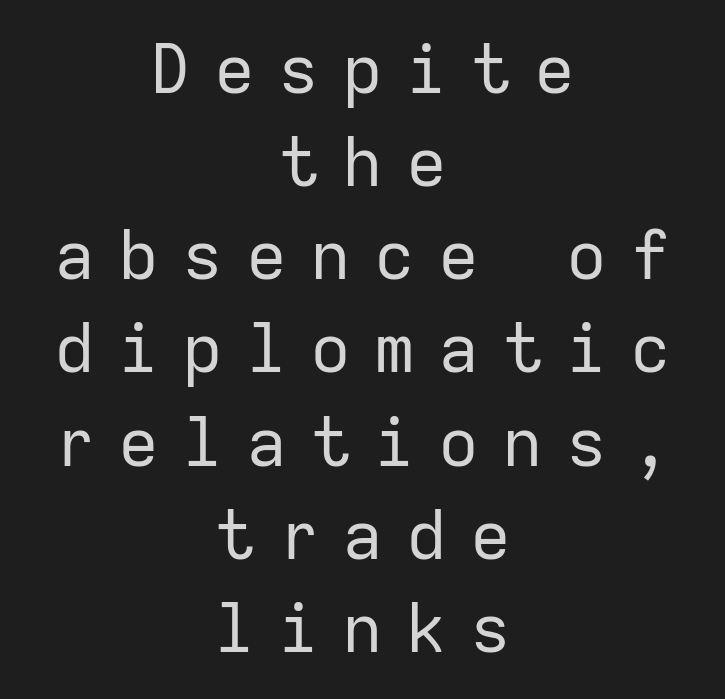
Q: Is the text bold? A: No.
Q: Is the text italic (slanted)? A: No, it is upright.
Q: Is the typeface a serif or a sans-serif typeface? A: Sans-serif.
Q: Is the text underlined? A: No.
Q: How is the paragraph aligned? A: Centered.
Q: Is the spacing between letters normal or unusually wide? A: Unusually wide.
Q: Is the spacing between lines tight, normal or loose? A: Normal.
Q: Width (condensed, normal, or wide)? A: Normal.
Q: Stroke contrast? A: Low.
Q: x-height? A: Medium.
Q: Monospaced? A: Yes.
